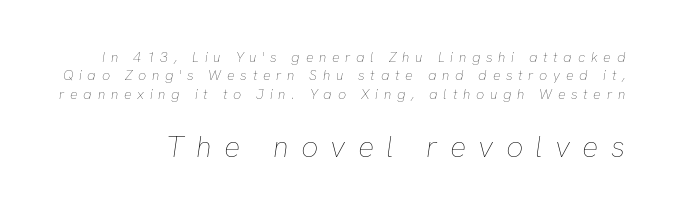
Summary of weight: not heavy and not bold. Rule under the text: the space is simply empty. In terms of letterspacing, this is a distinctly airy, spread setting. A normal amount of white space separates one row of letters from the next. Slanted lettering throughout. The letters in the lower block stand taller than those in the block above.
